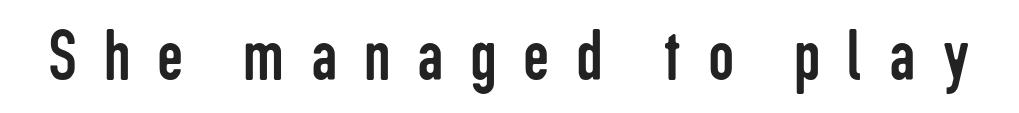
The passage shown is typeset with a sans-serif family. The face used here is proportionally spaced, like ordinary book or web type. This is roman type, the default non-slanted kind. Unbolded letterforms with no extra heft.
